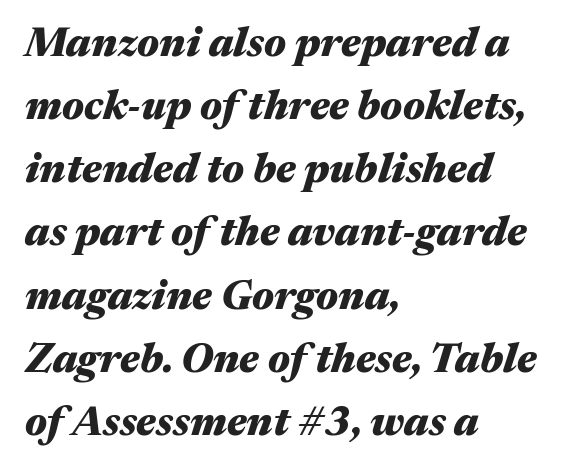
Rule under the text: the space is simply empty. The letterforms sit shoulder to shoulder at normal distance. Compared with a centered layout, this one pins lines to the left instead. The font's italic variant was chosen for this text. How would I describe the line gaps? Plain and ordinary. Is this a fixed-width face? No — the glyphs have proportional, varying widths.
